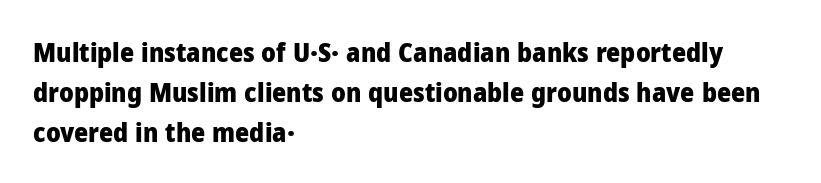
A student would call this left alignment; a typographer would say flush left, rag right. Lines of text with bare space underneath. Does the weight exceed regular? Yes, all the way to bold. Posture: vertical. The rows are spaced the way most documents space them. In terms of letterspacing, this is plain default setting.
